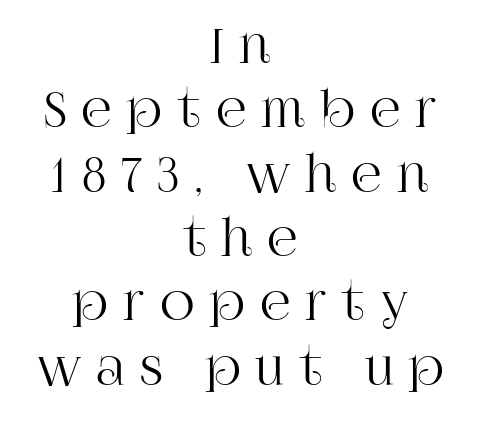
Words float on clear page, feet unadorned. The font's upright variant was chosen for this text. The rendering uses a moderate line-height, typical for paragraphs. This sample has the flowing, uneven cadence of proportional lettering. Characters follow at a spacing far wider than the type designer built in.
